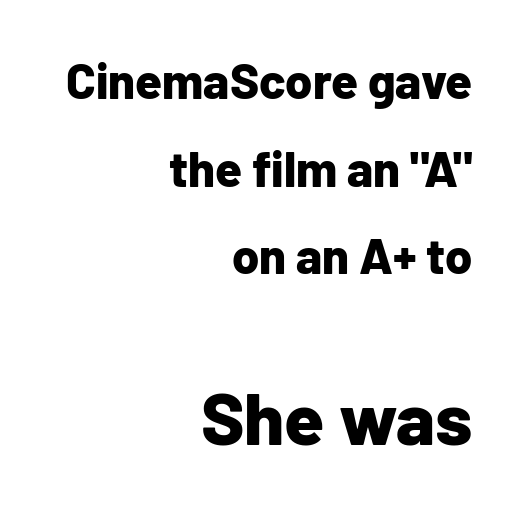
The image shows 73 px bold sans-serif type, upright; set right-aligned, line spacing 1.79x, normal letter spacing, not underlined; the second (bottom) block is 1.49x larger; low stroke contrast and a medium x-height.
